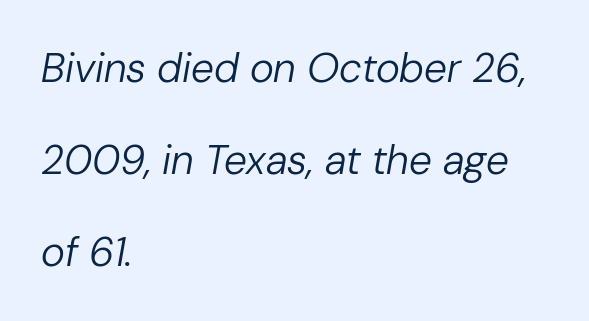
Short note: letters normally spaced. Is the type heavy? It reads as light-to-regular instead. What's the leading like? Stretched, with rows far apart. Think of a printed novel: that variable character pitch is what you see here. Does the copy run flush right? No — it runs flush left.
